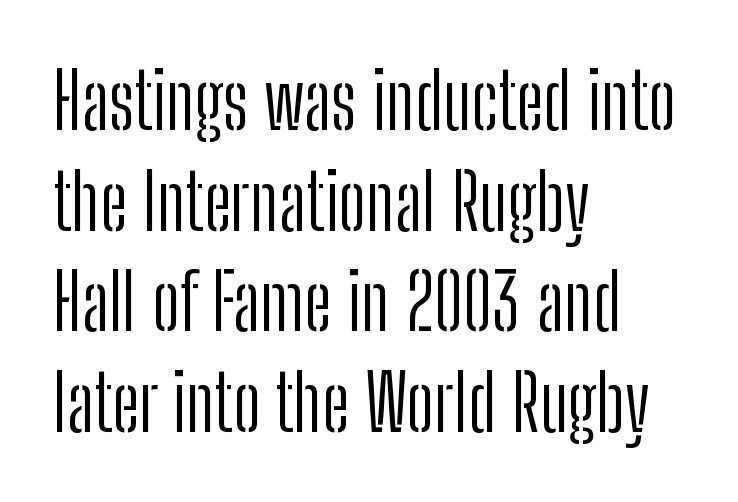
Q: Is the text bold? A: No.
Q: Is the text italic (slanted)? A: No, it is upright.
Q: Is the typeface a serif or a sans-serif typeface? A: Sans-serif.
Q: Is the text underlined? A: No.
Q: How is the paragraph aligned? A: Left-aligned.
Q: Is the spacing between letters normal or unusually wide? A: Normal.
Q: Is the spacing between lines tight, normal or loose? A: Normal.
Q: Width (condensed, normal, or wide)? A: Condensed.
Q: Stroke contrast? A: Low.
Q: x-height? A: Medium.
Q: Monospaced? A: No.
